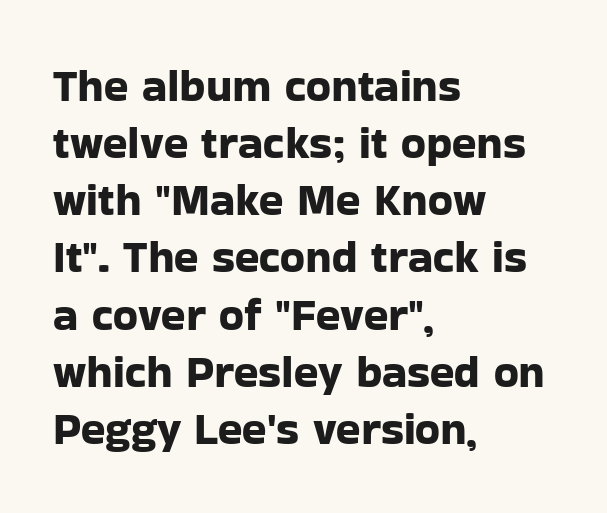
Q: Is the text italic (slanted)? A: No, it is upright.
Q: Is the typeface a serif or a sans-serif typeface? A: Sans-serif.
Q: Is the text underlined? A: No.
Q: How is the paragraph aligned? A: Left-aligned.
Q: Is the spacing between letters normal or unusually wide? A: Normal.
Q: Is the spacing between lines tight, normal or loose? A: Normal.
Q: Width (condensed, normal, or wide)? A: Normal.
Q: Stroke contrast? A: Low.
Q: x-height? A: Medium.
Q: Monospaced? A: No.
